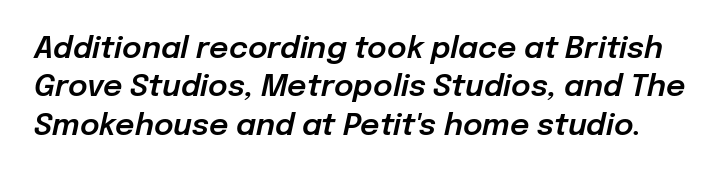
{"italic": "yes", "lean": "right", "slant_degrees": 12, "width": "normal", "stroke_contrast": "low", "x_height": "medium", "monospaced": "no", "underline": "no", "line_spacing": "normal", "line_spacing_ratio": 1.28, "letter_spacing": "normal", "letter_spacing_em": 0.0, "glyph_px": 30}
